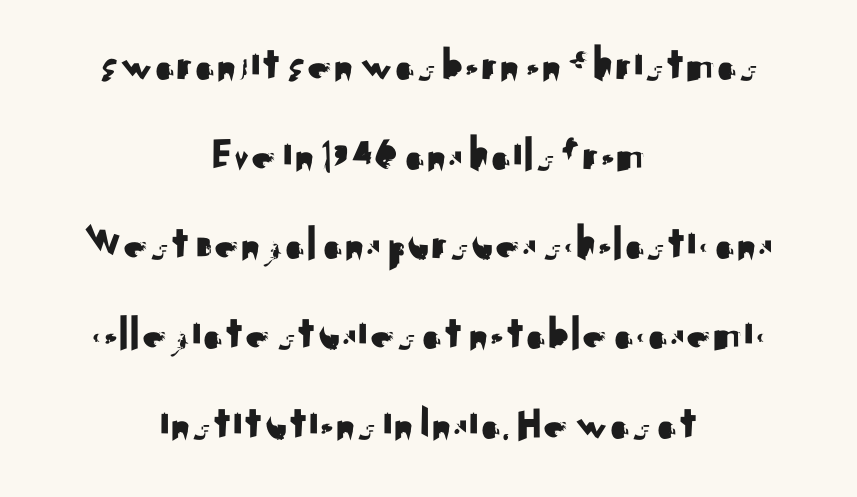
The image shows 49 px sans-serif type, upright; set centered, line spacing 1.83x, normal letter spacing, not underlined; medium stroke contrast and a small x-height.
